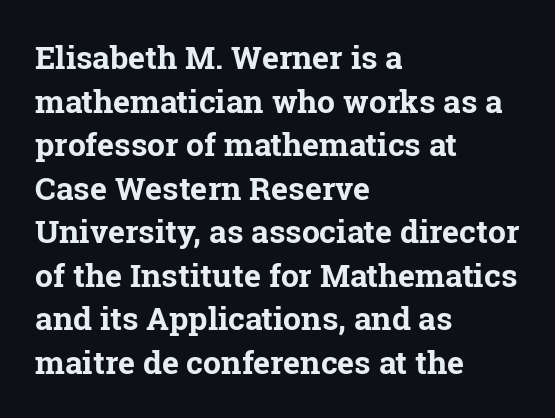
Q: Is the text bold? A: Yes.
Q: Is the text italic (slanted)? A: No, it is upright.
Q: Is the typeface a serif or a sans-serif typeface? A: Serif.
Q: Is the text underlined? A: No.
Q: How is the paragraph aligned? A: Left-aligned.
Q: Is the spacing between letters normal or unusually wide? A: Normal.
Q: Is the spacing between lines tight, normal or loose? A: Normal.
Q: Width (condensed, normal, or wide)? A: Normal.
Q: Stroke contrast? A: Low.
Q: x-height? A: Medium.
Q: Monospaced? A: No.
